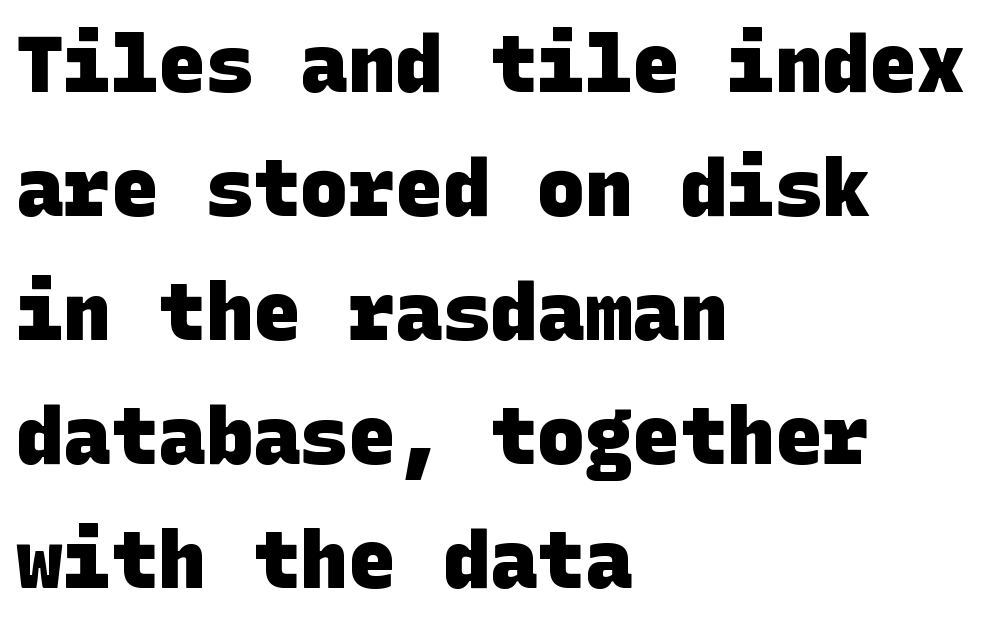
Line spacing here is normal. Classification — sans serif. Every letter is thick-stroked: bold, no question. Standard letterfit; no display-style spreading of the glyphs.
